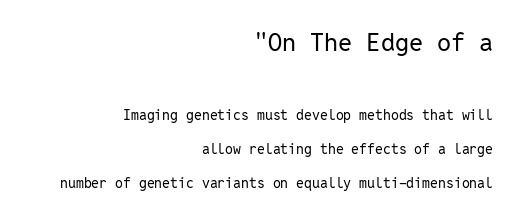
Is the type heavy? It reads as light-to-regular instead. Loosely led — the rows are spread out. The passage shown has conventional tracking throughout. This rendering features lettering with no underline. The lettering stays uniformly vertical, giving the passage a roman look.
